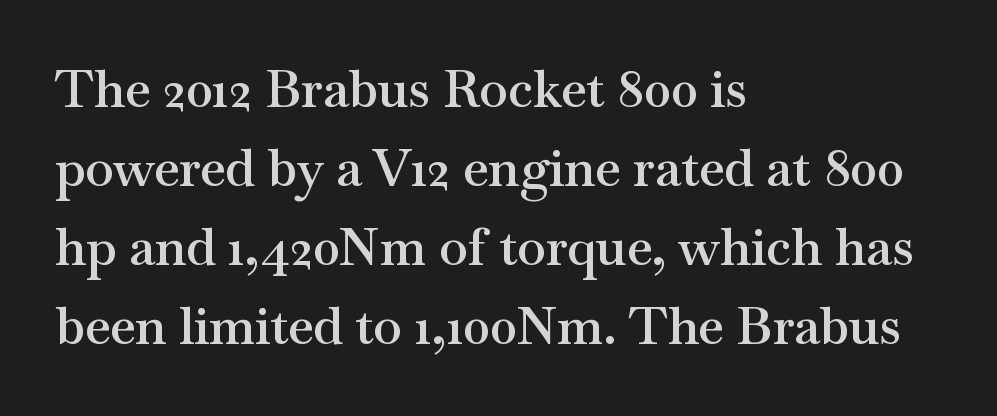
The image shows 52 px semibold, wide serif type, upright; set left-aligned, normal line spacing (1.52x), normal letter spacing, not underlined; medium stroke contrast and a small x-height.
